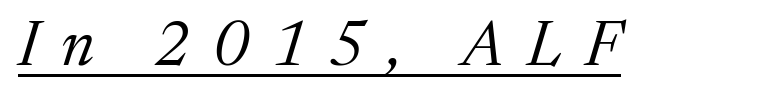
{"serif": "yes", "italic": "yes", "lean": "right", "slant_degrees": 17, "bold": "no", "weight": "regular", "width": "normal", "stroke_contrast": "medium", "x_height": "medium", "monospaced": "no", "underline": "yes", "letter_spacing": "wide", "letter_spacing_em": 0.36, "glyph_px": 63}
